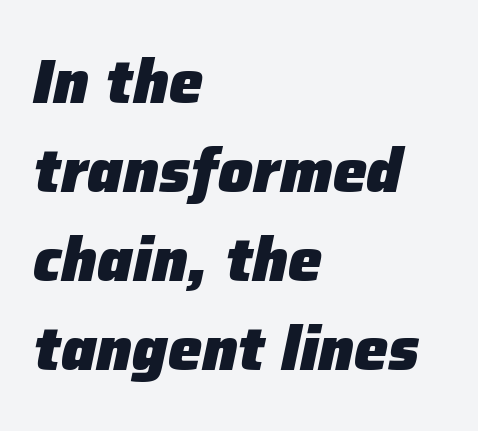
The image shows 61 px heavy type, italic (leaning right); set left-aligned, normal line spacing (1.46x), normal letter spacing, not underlined; low stroke contrast and a medium x-height.
